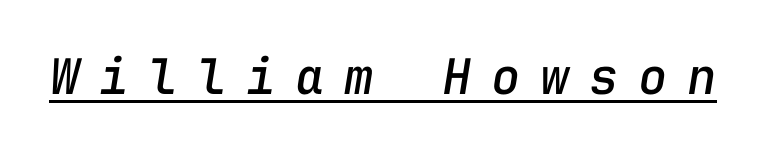
The image shows 49 px text type, italic (leaning right), monospaced; set unusually wide letter spacing (+0.4 em), underlined; low stroke contrast and a medium x-height.
